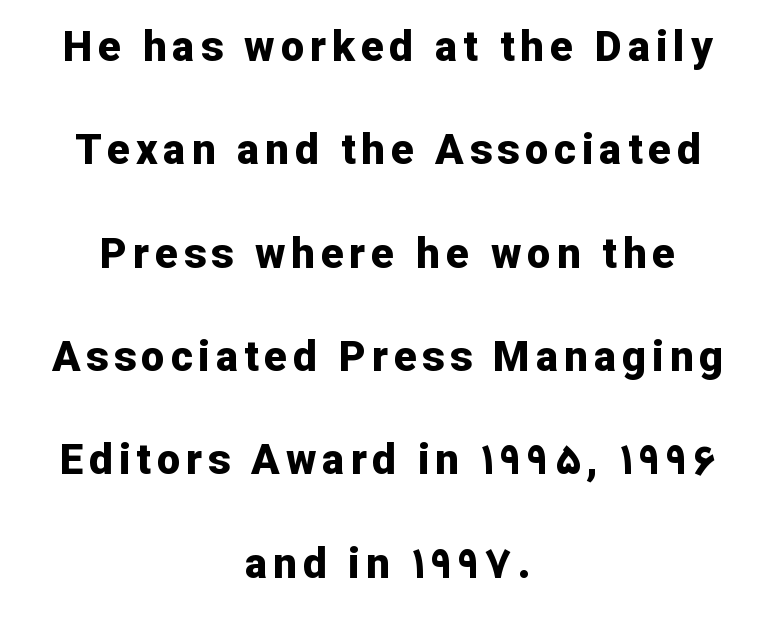
{"serif": "no", "italic": "no", "bold": "yes", "weight": "bold", "width": "normal", "stroke_contrast": "low", "x_height": "medium", "monospaced": "no", "underline": "no", "align": "center", "line_spacing": "loose", "line_spacing_ratio": 2.46, "glyph_px": 42}
